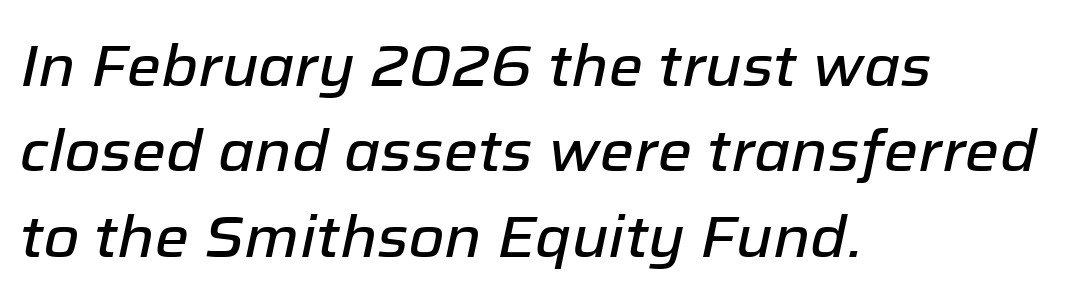
The image shows 58 px text type, italic (leaning right); set left-aligned, normal line spacing (1.47x), normal letter spacing, not underlined; low stroke contrast and a medium x-height.
